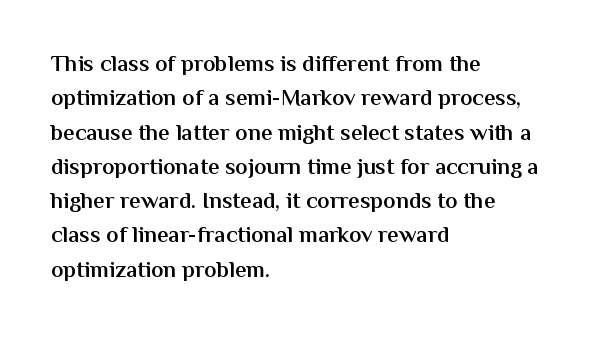
The setting favours the left margin, as ordinary paragraphs usually do. Words float on clear page, feet unadorned. If you measured baseline to baseline, you'd find a middling distance. These words are printed semibold, heavier than regular yet not bold. Does the lettering tilt? It doesn't — this is upright.
